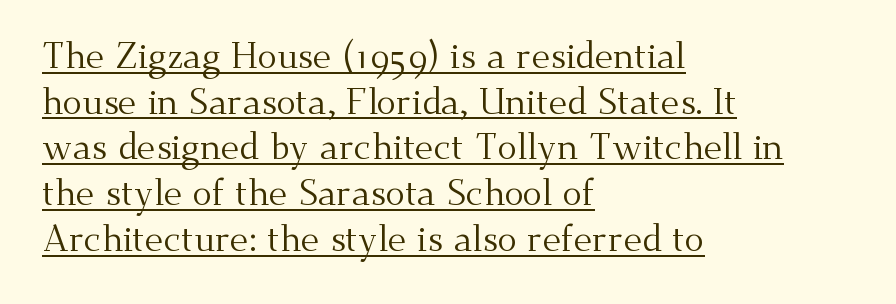
Which margin do the lines hug? The left one — the right edge is uneven. I'd call this a serif setting — the letters wear small feet. Caption: face not bold, strokes unweighted. Spacing between characters is what you'd get straight out of the box. No italicization has been applied; the sample stays upright. Each new line begins a customary step beneath the previous one.
